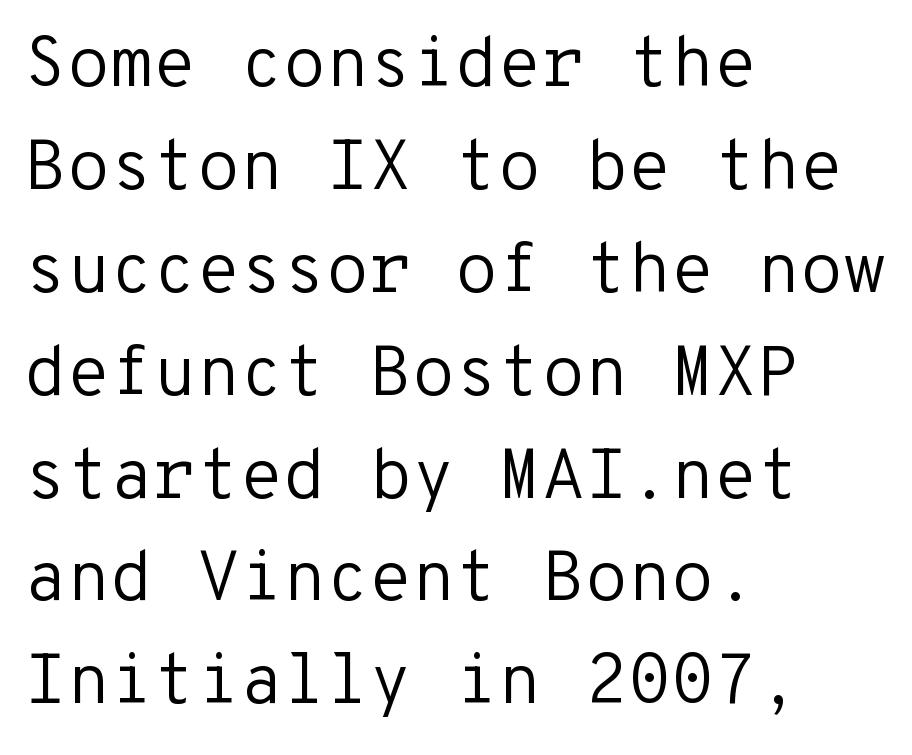
Fixed-width glyphs throughout — classic coding-font behaviour. The passage shown is not bold in any degree. You can tell it's not italic because the verticals are truly vertical. Inter-character spacing is left at the font's built-in metrics.
